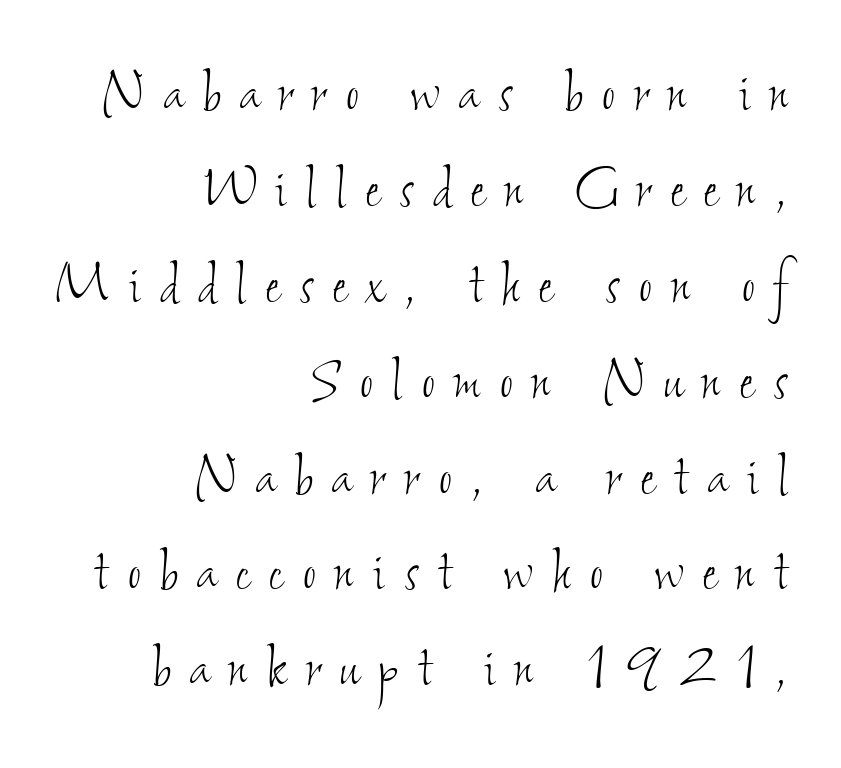
The zone under the glyphs is completely vacant. This sample is right-justified, so line beginnings fall wherever the words allow. Weight: not bold — regular or lighter. Compared with typical body copy, the letter spacing here is much looser.
